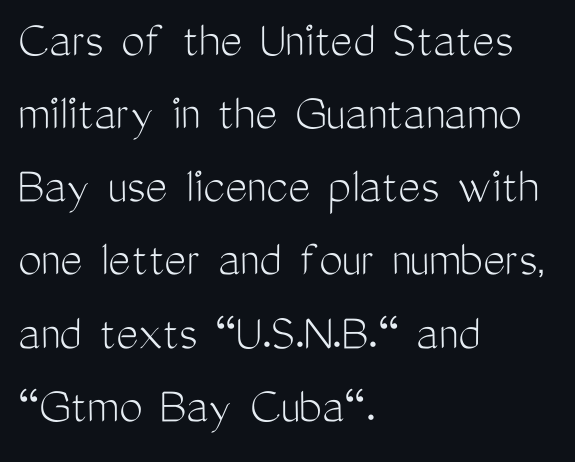
Q: Is the text bold? A: No.
Q: Is the text italic (slanted)? A: No, it is upright.
Q: Is the typeface a serif or a sans-serif typeface? A: Sans-serif.
Q: Is the text underlined? A: No.
Q: How is the paragraph aligned? A: Left-aligned.
Q: Is the spacing between letters normal or unusually wide? A: Normal.
Q: Is the spacing between lines tight, normal or loose? A: Normal.
Q: Width (condensed, normal, or wide)? A: Condensed.
Q: Stroke contrast? A: Medium.
Q: x-height? A: Medium.
Q: Monospaced? A: No.
